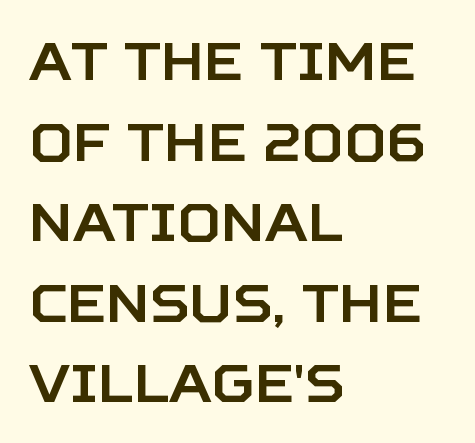
The image shows 53 px sans-serif type, upright; set left-aligned, normal line spacing (1.52x), normal letter spacing, not underlined; low stroke contrast and a large x-height.
